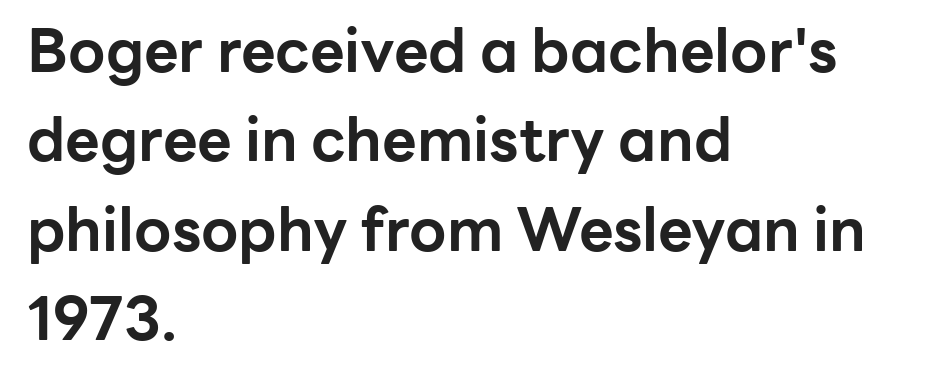
Q: Is the text bold? A: Yes.
Q: Is the text italic (slanted)? A: No, it is upright.
Q: Is the typeface a serif or a sans-serif typeface? A: Sans-serif.
Q: Is the text underlined? A: No.
Q: How is the paragraph aligned? A: Left-aligned.
Q: Is the spacing between letters normal or unusually wide? A: Normal.
Q: Is the spacing between lines tight, normal or loose? A: Normal.
Q: Width (condensed, normal, or wide)? A: Normal.
Q: Stroke contrast? A: Low.
Q: x-height? A: Medium.
Q: Monospaced? A: No.
